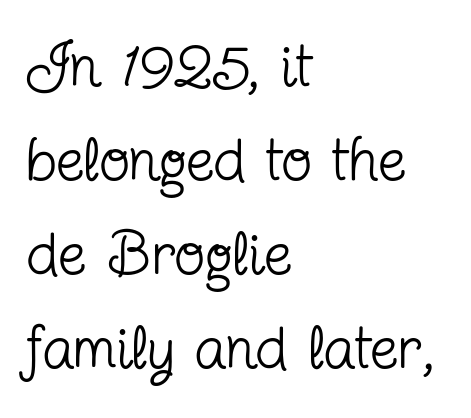
Clear beneath every line of the passage. The paragraph has a hard left edge and a soft right edge. Caption: standard tracking, unaltered. Ascenders rise straight up at ninety degrees.
